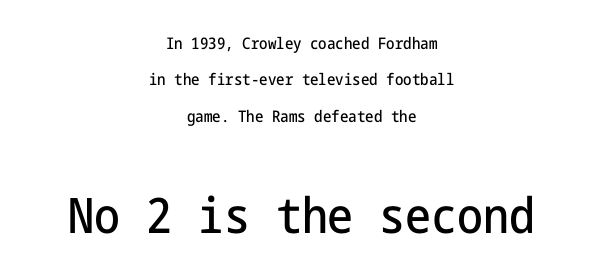
Q: Is the text italic (slanted)? A: No, it is upright.
Q: Is the typeface a serif or a sans-serif typeface? A: Sans-serif.
Q: Is the text underlined? A: No.
Q: How is the paragraph aligned? A: Centered.
Q: Is the spacing between letters normal or unusually wide? A: Normal.
Q: Is the spacing between lines tight, normal or loose? A: Loose.
Q: Which block of text is set in a larger size, the first (top) or the second (bottom)? A: The second (bottom) one.
Q: Width (condensed, normal, or wide)? A: Condensed.
Q: Stroke contrast? A: Low.
Q: x-height? A: Medium.
